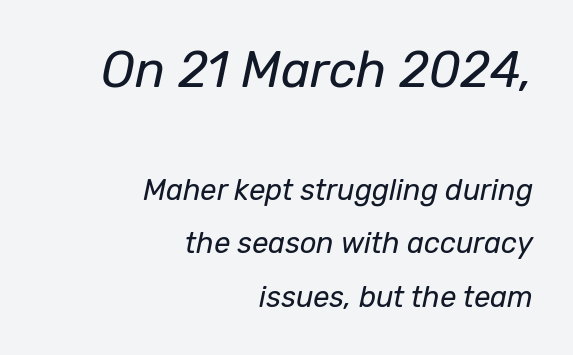
The image shows 50 px regular-weight type, italic (leaning right); set right-aligned, line spacing 1.84x, normal letter spacing, not underlined; the first (top) block is 1.72x larger; low stroke contrast and a medium x-height.
